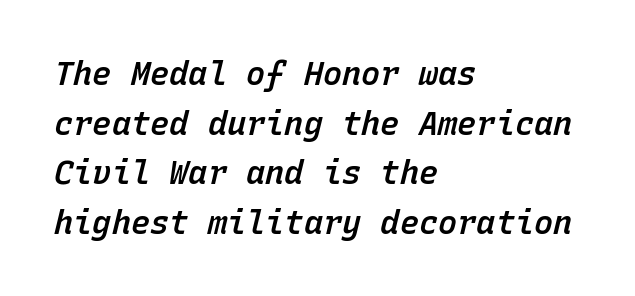
Q: Is the text bold? A: Semi-bold.
Q: Is the text italic (slanted)? A: Yes, it leans right by about 15 degrees.
Q: Is the text underlined? A: No.
Q: How is the paragraph aligned? A: Left-aligned.
Q: Is the spacing between letters normal or unusually wide? A: Normal.
Q: Is the spacing between lines tight, normal or loose? A: Normal.
Q: Width (condensed, normal, or wide)? A: Normal.
Q: Stroke contrast? A: Low.
Q: x-height? A: Medium.
Q: Monospaced? A: Yes.
